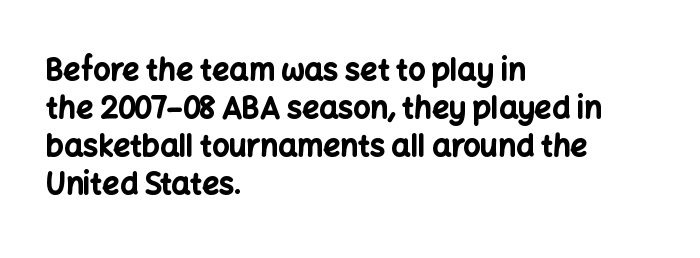
The image shows 30 px bold sans-serif type, upright; set left-aligned, normal line spacing (1.27x), normal letter spacing, not underlined; low stroke contrast and a medium x-height.
